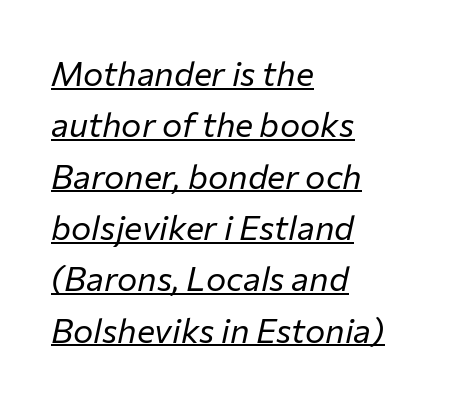
This rendering leaves character spacing at its baseline value. Is the type heavy? It reads as light-to-regular instead. The specimen includes a rule beneath the text block's lines. Is the block centered? No — it sits flush against the left margin. Proportional: the letters do not fall into vertical columns.
